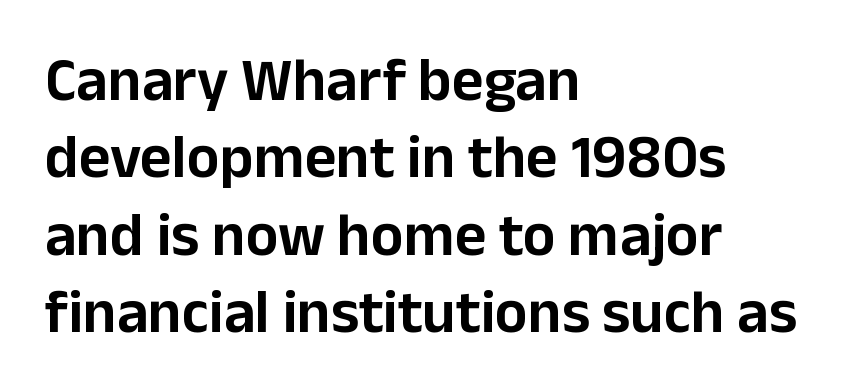
{"serif": "no", "italic": "no", "width": "normal", "stroke_contrast": "low", "x_height": "medium", "monospaced": "no", "underline": "no", "align": "left", "line_spacing": "normal", "line_spacing_ratio": 1.27, "letter_spacing": "normal", "letter_spacing_em": 0.0, "glyph_px": 61}
